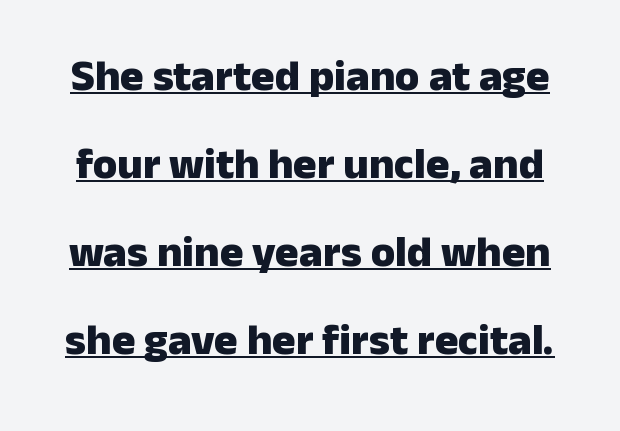
{"serif": "no", "italic": "no", "bold": "yes", "weight": "heavy", "width": "normal", "stroke_contrast": "low", "x_height": "medium", "monospaced": "no", "underline": "yes", "line_spacing": "loose", "line_spacing_ratio": 2.0, "letter_spacing": "normal", "letter_spacing_em": 0.0, "glyph_px": 44}
